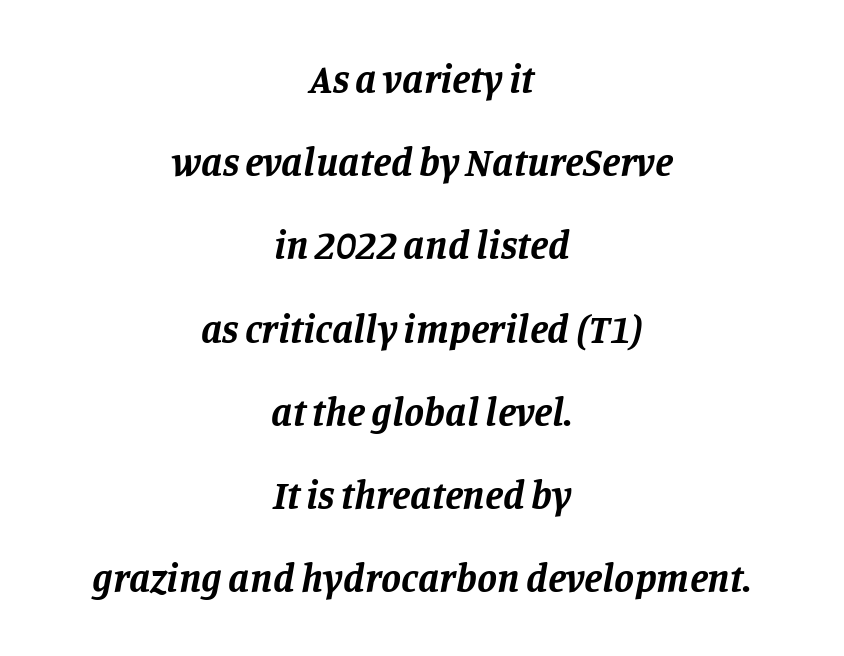
{"serif": "yes", "italic": "yes", "lean": "right", "slant_degrees": 11, "bold": "yes", "weight": "bold", "width": "normal", "stroke_contrast": "low", "x_height": "large", "monospaced": "no", "underline": "no", "align": "center", "line_spacing": "loose", "line_spacing_ratio": 2.08, "letter_spacing": "normal", "letter_spacing_em": 0.0, "glyph_px": 40}
